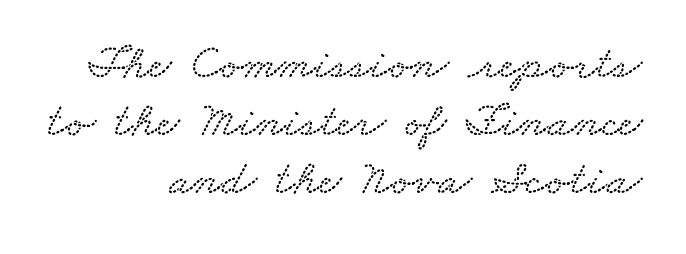
The image shows 49 px wide type; set right-aligned, line spacing 1.18x, normal letter spacing, not underlined; low stroke contrast and a small x-height.
